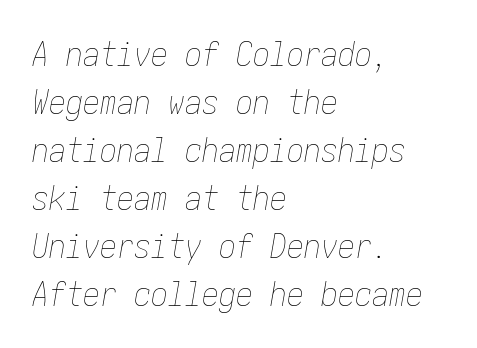
{"italic": "yes", "lean": "right", "slant_degrees": 10, "bold": "no", "weight": "thin", "width": "condensed", "stroke_contrast": "low", "x_height": "medium", "underline": "no", "align": "left", "line_spacing": "normal", "line_spacing_ratio": 1.41, "letter_spacing": "normal", "letter_spacing_em": 0.0, "glyph_px": 34}
